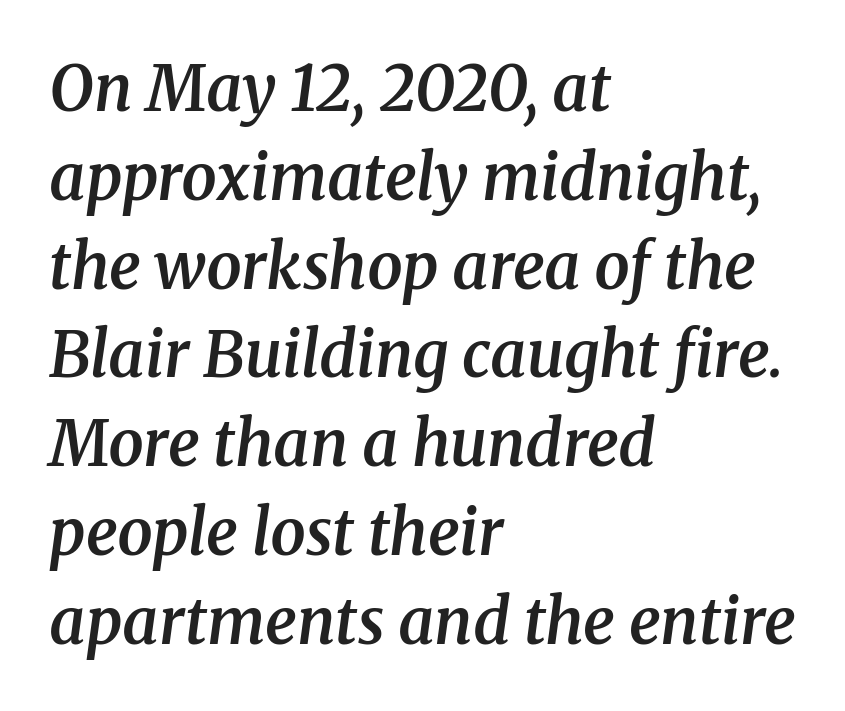
A semibold gives these letters moderate extra thickness, short of bold. The tracking reads as untouched default to a designer's eye. Where is the straight margin? On the left. These lines are rendered in a variable-pitch font. The foot of each line stays bare and open.
